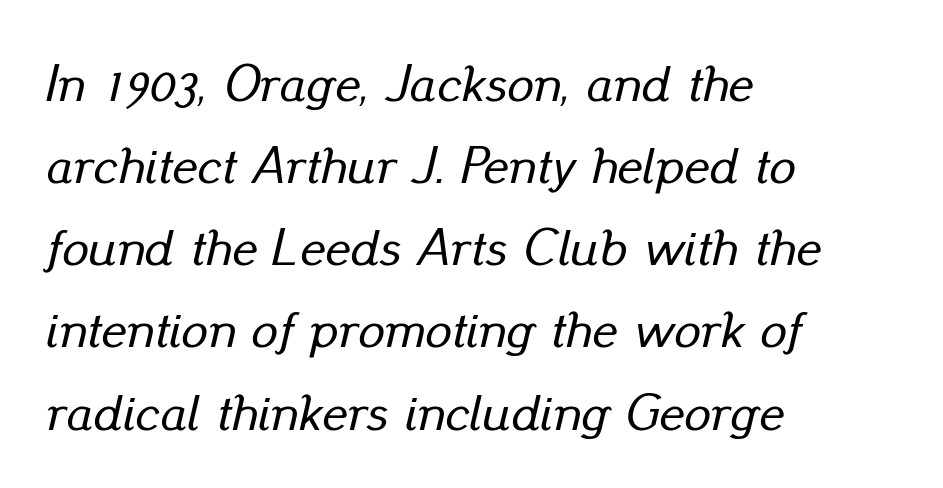
The image shows 53 px text type, italic (leaning right); set left-aligned, normal line spacing (1.55x), normal letter spacing, not underlined; low stroke contrast and a small x-height.
